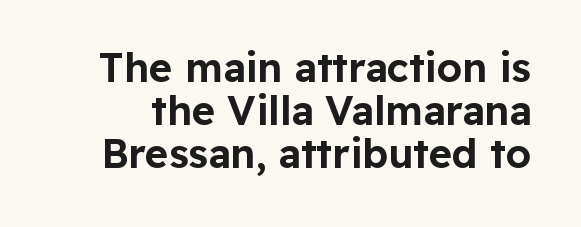
A typesetter would call this leading minimal, almost set solid. Anything drawn beneath the words? Only blank space. Caption: standard tracking, unaltered. Spacing verdict: proportional, widths tailored to each character. I'd call this a sans setting — the letters go barefoot.
